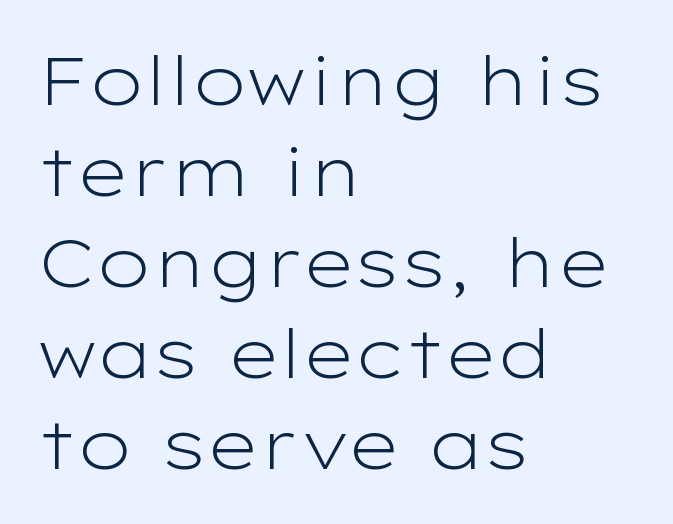
The image shows 68 px light, wide sans-serif type, upright; set left-aligned, normal line spacing (1.34x), normal letter spacing, not underlined; low stroke contrast and a medium x-height.
